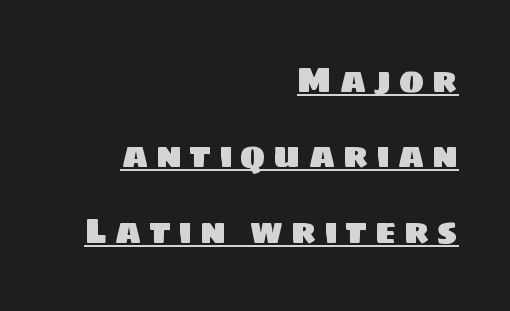
Q: Is the typeface a serif or a sans-serif typeface? A: Sans-serif.
Q: Is the text underlined? A: Yes.
Q: How is the paragraph aligned? A: Right-aligned.
Q: Is the spacing between letters normal or unusually wide? A: Unusually wide.
Q: Is the spacing between lines tight, normal or loose? A: Loose.
Q: Width (condensed, normal, or wide)? A: Normal.
Q: Stroke contrast? A: Low.
Q: x-height? A: Large.
Q: Monospaced? A: No.
